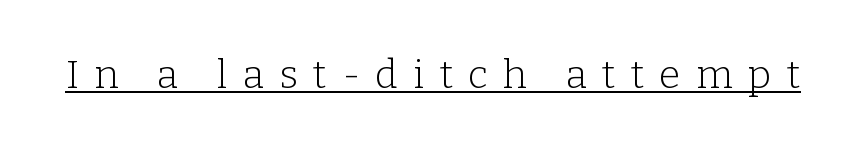
The image shows 39 px light serif type, upright; set unusually wide letter spacing (+0.39 em), underlined; low stroke contrast and a medium x-height.
